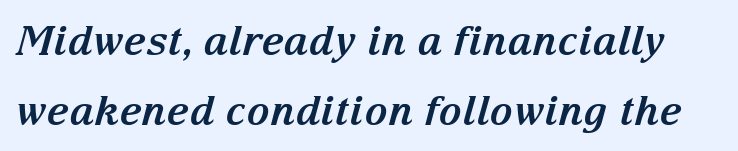
The image shows 40 px bold serif type, italic (leaning right); set line spacing 1.75x, normal letter spacing, not underlined; medium stroke contrast and a medium x-height.
